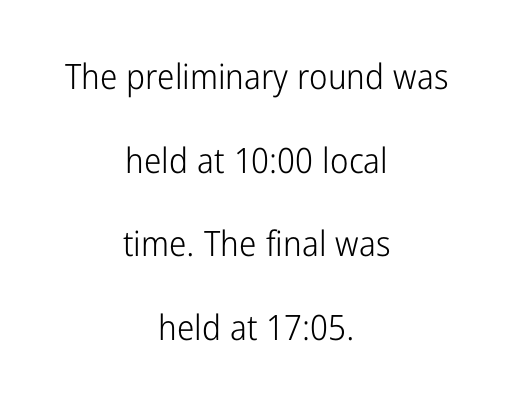
The image shows 35 px light, condensed sans-serif type, upright; set centered, loose line spacing (2.39x), normal letter spacing, not underlined; low stroke contrast and a medium x-height.
